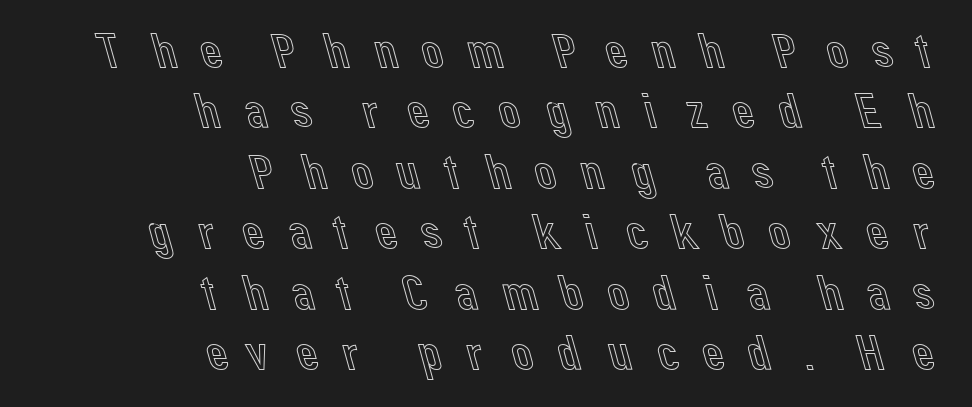
The rendering uses natural spacing where letterforms have individual widths. The tracking reads as deliberately expanded to a designer's eye. The lines in this sample share a right terminus and differ only in where they begin. Check the space under the baseline: it is left empty.
